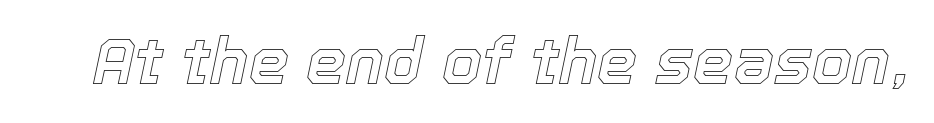
The image shows 64 px text type, italic (leaning right); set normal letter spacing, not underlined; a medium x-height.
